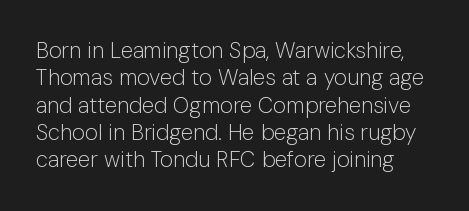
This rendering leaves character spacing at its baseline value. No extra ink here — the face is not bold. Has an underline been added? It has not. Italic? Not at all — the glyphs are vertical.
